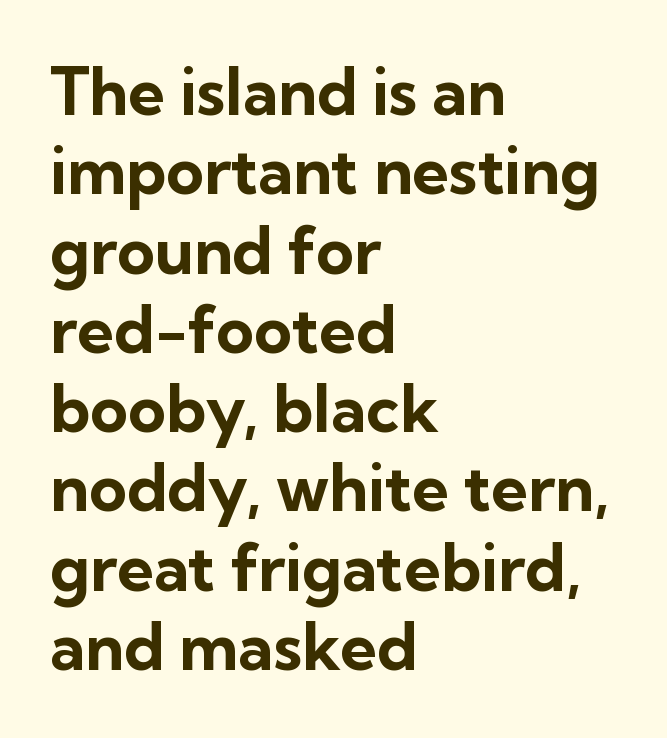
{"serif": "no", "italic": "no", "bold": "yes", "weight": "bold", "width": "normal", "stroke_contrast": "low", "x_height": "medium", "monospaced": "no", "underline": "no", "align": "left", "line_spacing_ratio": 1.22, "letter_spacing": "normal", "letter_spacing_em": 0.0, "glyph_px": 65}
